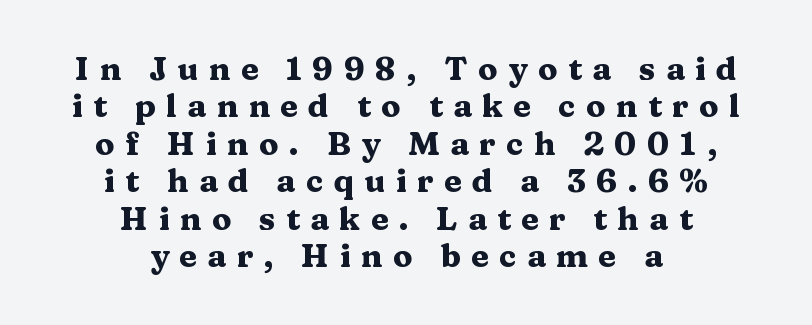
What stands out about the letter spacing? Its width — letters are far apart. Do the characters align in a grid? No, the font is proportional. A typesetter would mark this as roman, not italic. Yep, those are serifs on the letters. The rag falls on both sides of this text block equally.
